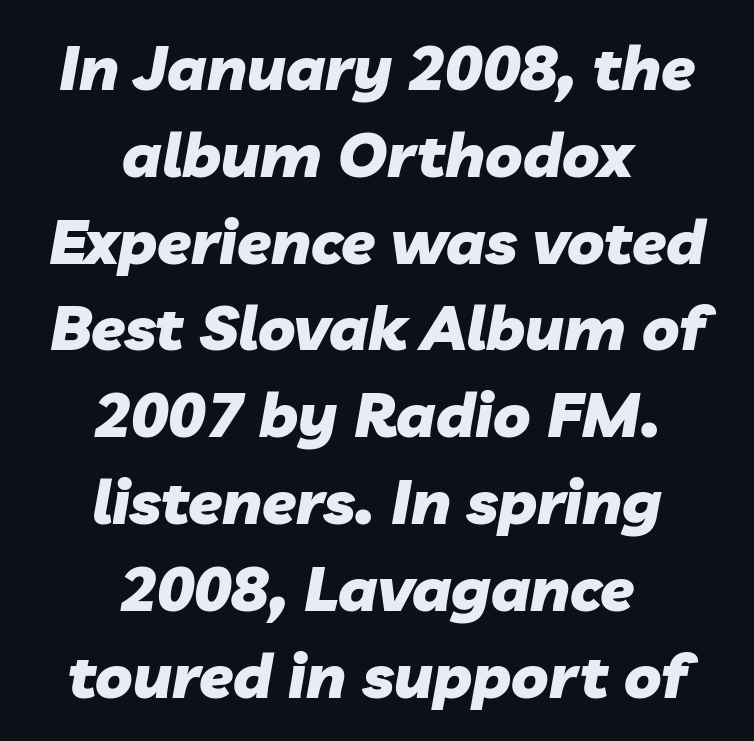
{"italic": "yes", "lean": "right", "slant_degrees": 10, "bold": "yes", "weight": "heavy", "width": "normal", "stroke_contrast": "low", "x_height": "medium", "monospaced": "no", "underline": "no", "align": "center", "line_spacing": "normal", "line_spacing_ratio": 1.4, "letter_spacing": "normal", "letter_spacing_em": 0.0, "glyph_px": 62}
